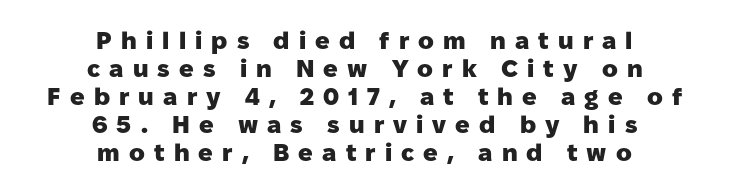
{"italic": "no", "bold": "yes", "underline": "no", "align": "center", "line_spacing_ratio": 1.17, "letter_spacing": "wide", "letter_spacing_em": 0.38, "glyph_px": 24}
